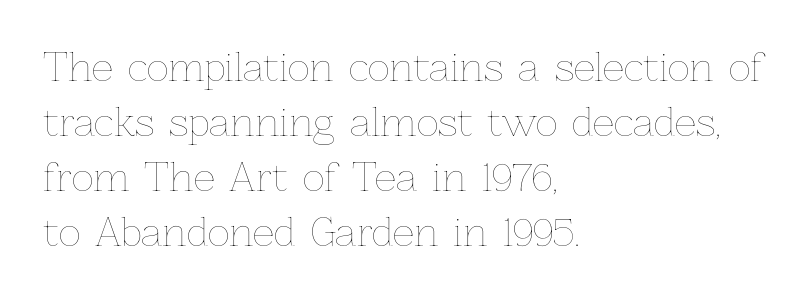
Q: Is the text bold? A: No.
Q: Is the text italic (slanted)? A: No, it is upright.
Q: Is the text underlined? A: No.
Q: How is the paragraph aligned? A: Left-aligned.
Q: Is the spacing between letters normal or unusually wide? A: Normal.
Q: Is the spacing between lines tight, normal or loose? A: Normal.
Q: Width (condensed, normal, or wide)? A: Normal.
Q: Stroke contrast? A: Low.
Q: x-height? A: Medium.
Q: Monospaced? A: No.
